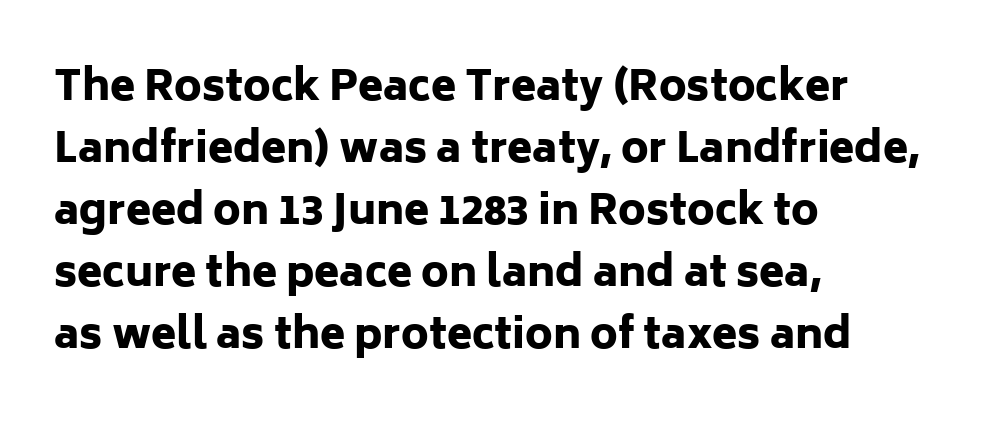
The image shows 41 px heavy sans-serif type, upright; set left-aligned, normal line spacing (1.51x), normal letter spacing, not underlined; low stroke contrast and a medium x-height.
